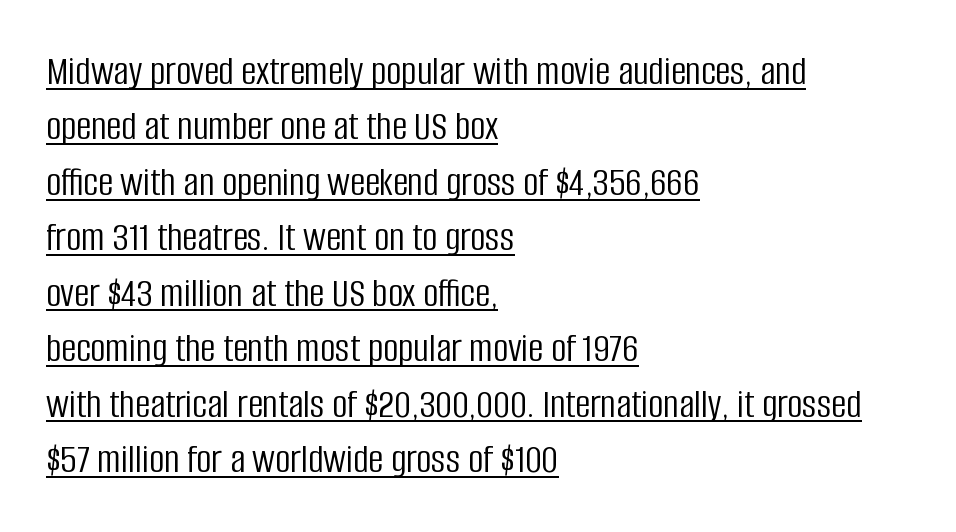
{"serif": "no", "italic": "no", "bold": "no", "weight": "light", "width": "condensed", "stroke_contrast": "low", "x_height": "large", "monospaced": "no", "underline": "yes", "align": "left", "line_spacing": "normal", "line_spacing_ratio": 1.32, "letter_spacing": "normal", "letter_spacing_em": 0.0, "glyph_px": 42}
